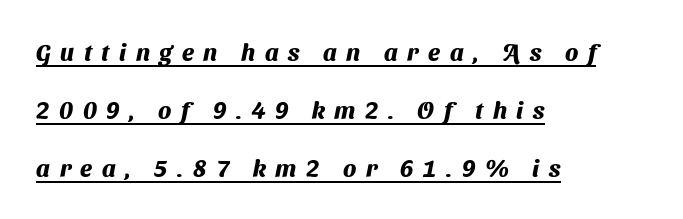
Whoever set this chose breathing room over compactness in the vertical rhythm. The rendering uses the underline text-decoration. Display-style spreading of the glyphs; the letterfit is very open. One-word summary of the alignment: left.
